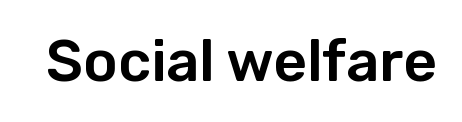
{"serif": "no", "italic": "no", "width": "normal", "stroke_contrast": "low", "x_height": "medium", "monospaced": "no", "underline": "no", "letter_spacing": "normal", "letter_spacing_em": 0.0, "glyph_px": 58}
